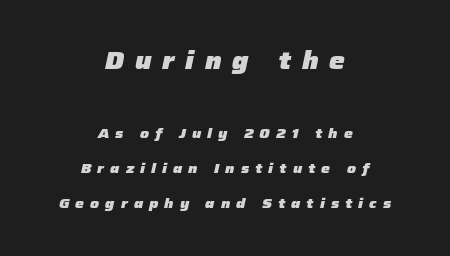
Q: Is the text bold? A: Yes.
Q: Is the text italic (slanted)? A: Yes, it leans right by about 12 degrees.
Q: Is the text underlined? A: No.
Q: How is the paragraph aligned? A: Centered.
Q: Is the spacing between letters normal or unusually wide? A: Unusually wide.
Q: Is the spacing between lines tight, normal or loose? A: Loose.
Q: Which block of text is set in a larger size, the first (top) or the second (bottom)? A: The first (top) one.
